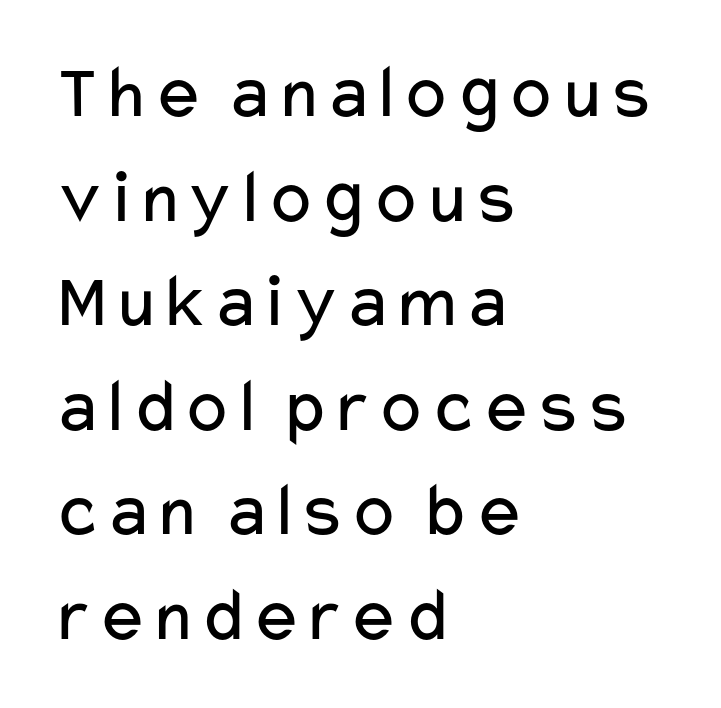
{"serif": "no", "italic": "no", "bold": "no", "weight": "regular", "width": "wide", "stroke_contrast": "low", "x_height": "medium", "monospaced": "no", "underline": "no", "align": "left", "line_spacing": "normal", "line_spacing_ratio": 1.34, "letter_spacing": "normal", "letter_spacing_em": 0.0, "glyph_px": 78}
